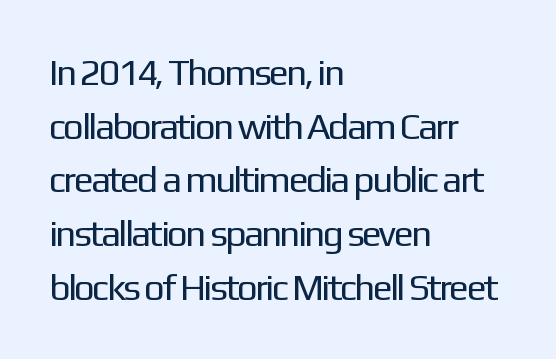
The image shows 37 px regular-weight sans-serif type, upright; set left-aligned, normal line spacing (1.45x), normal letter spacing, not underlined; low stroke contrast and a medium x-height.
